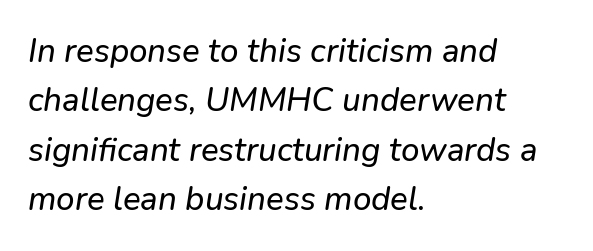
Q: Is the text italic (slanted)? A: Yes, it leans right by about 9 degrees.
Q: Is the text underlined? A: No.
Q: How is the paragraph aligned? A: Left-aligned.
Q: Is the spacing between letters normal or unusually wide? A: Normal.
Q: Is the spacing between lines tight, normal or loose? A: Normal.
Q: Width (condensed, normal, or wide)? A: Normal.
Q: Stroke contrast? A: Low.
Q: x-height? A: Medium.
Q: Monospaced? A: No.
